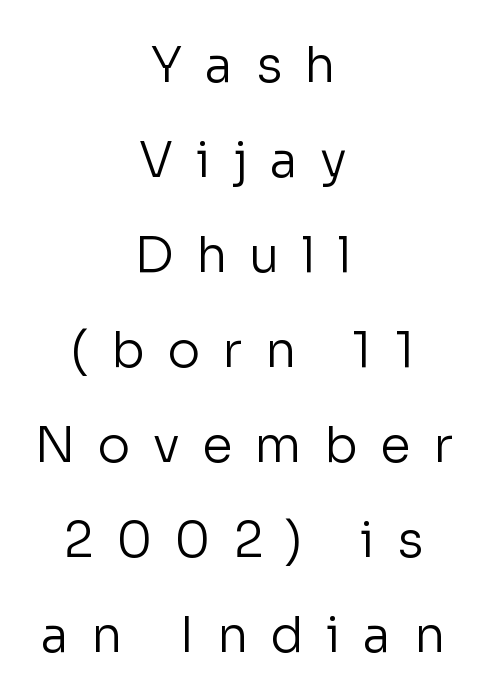
Q: Is the text bold? A: No.
Q: Is the text italic (slanted)? A: No, it is upright.
Q: Is the typeface a serif or a sans-serif typeface? A: Sans-serif.
Q: Is the text underlined? A: No.
Q: How is the paragraph aligned? A: Centered.
Q: Is the spacing between letters normal or unusually wide? A: Unusually wide.
Q: Is the spacing between lines tight, normal or loose? A: Loose.
Q: Width (condensed, normal, or wide)? A: Normal.
Q: Stroke contrast? A: Low.
Q: x-height? A: Medium.
Q: Monospaced? A: No.
